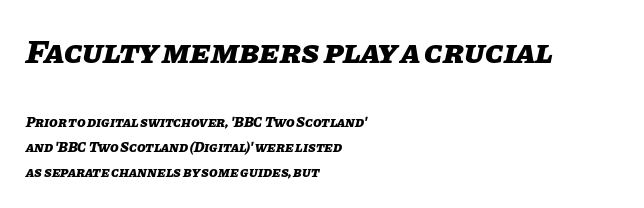
{"italic": "yes", "lean": "right", "slant_degrees": 11, "bold": "yes", "weight": "heavy", "width": "normal", "stroke_contrast": "low", "x_height": "large", "monospaced": "no", "underline": "no", "align": "left", "line_spacing_ratio": 1.78, "letter_spacing": "normal", "letter_spacing_em": 0.0, "larger_block": "first", "size_ratio": 2.36, "glyph_px": 33}
